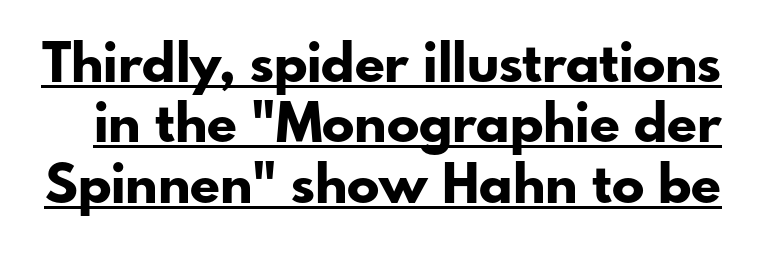
The image shows 54 px bold sans-serif type, upright; set tight line spacing (1.12x), normal letter spacing, underlined; low stroke contrast and a small x-height.
